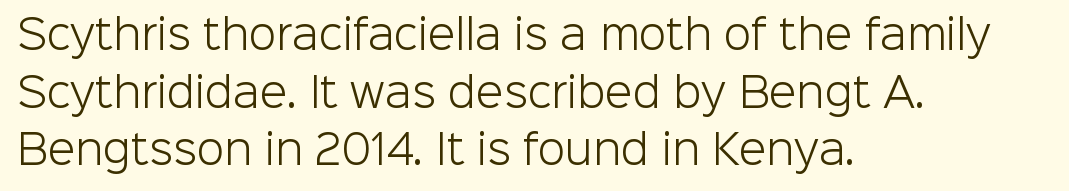
Vertically, the passage feels balanced, rows spaced as you'd expect. This is sans-serif lettering, the kind often seen on screens and signage. The letters sit at their default tracking, neither squeezed nor spread. Posture: straight, roman, zero tilt.
